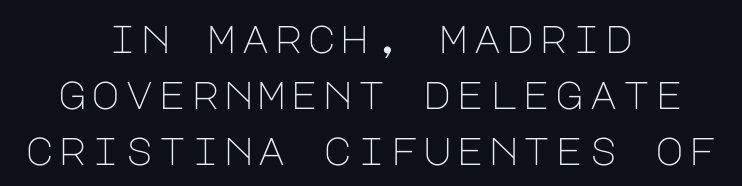
Weight: not bold — regular or lighter. A roman cut, with each character standing at attention. Typeset on center — no edge is straight. These lines sit exactly where default settings would place them. The baseline area is clear.
